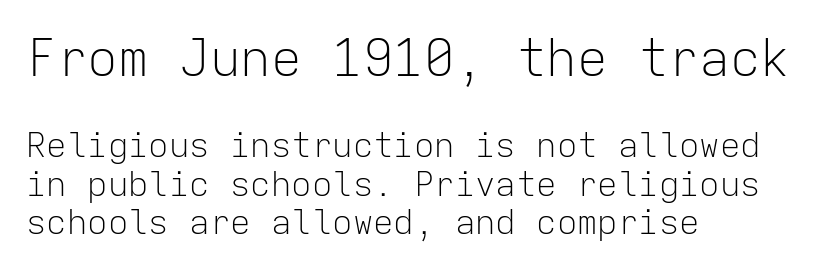
Typeset ragged right — the left edge is the straight one. Spacing between characters is what you'd get straight out of the box. Vertically, the passage feels compressed, each row crowding the next. A typesetter would call this monospace, since all characters share one set width. Decoration check: the copy has no underline.
